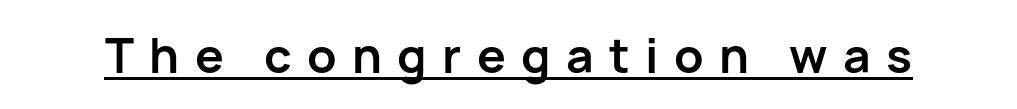
The image shows 48 px semibold sans-serif type, upright; set unusually wide letter spacing (+0.32 em), underlined; low stroke contrast and a medium x-height.
